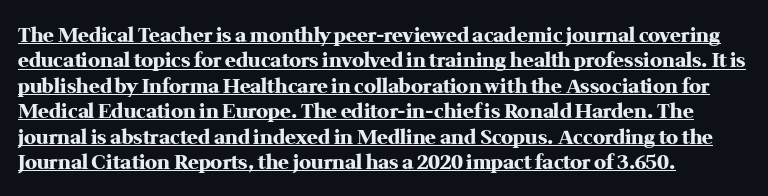
The image shows 20 px bold type, upright; set left-aligned, normal line spacing (1.27x), normal letter spacing, underlined.
